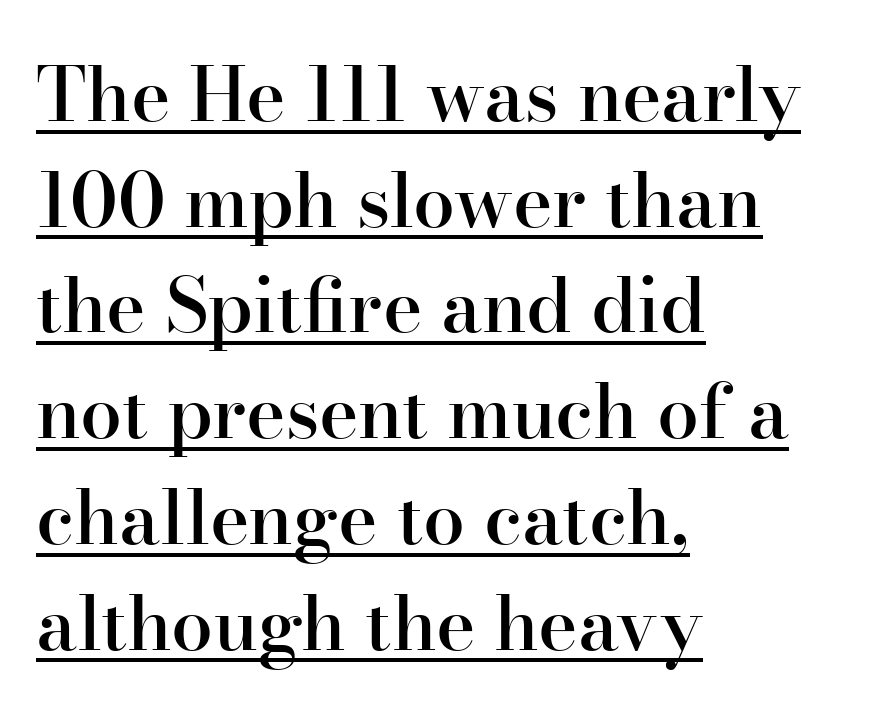
Q: Is the text bold? A: Semi-bold.
Q: Is the text italic (slanted)? A: No, it is upright.
Q: Is the typeface a serif or a sans-serif typeface? A: Serif.
Q: Is the text underlined? A: Yes.
Q: How is the paragraph aligned? A: Left-aligned.
Q: Is the spacing between letters normal or unusually wide? A: Normal.
Q: Is the spacing between lines tight, normal or loose? A: Normal.
Q: Width (condensed, normal, or wide)? A: Normal.
Q: Stroke contrast? A: High.
Q: x-height? A: Small.
Q: Monospaced? A: No.
